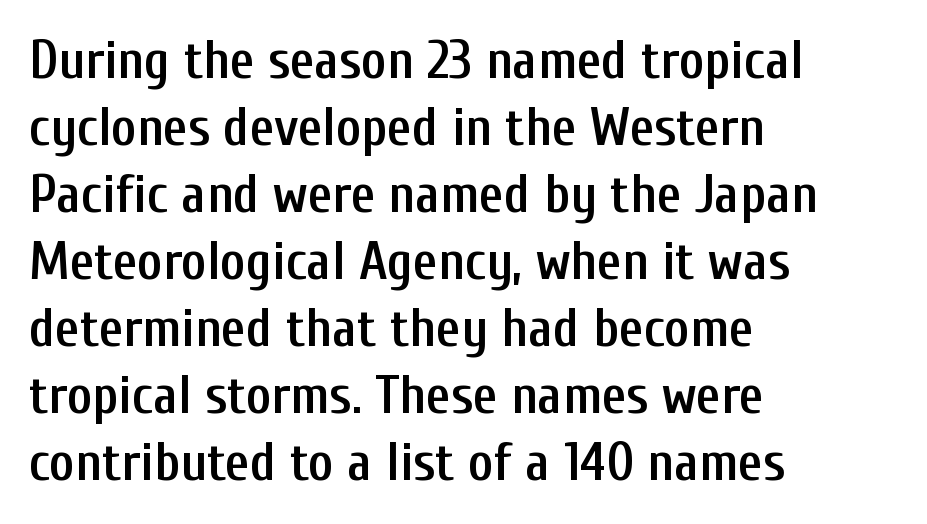
{"serif": "no", "italic": "no", "bold": "semi", "weight": "semibold", "width": "condensed", "stroke_contrast": "low", "x_height": "medium", "monospaced": "no", "underline": "no", "align": "left", "line_spacing_ratio": 1.24, "letter_spacing": "normal", "letter_spacing_em": 0.0, "glyph_px": 54}
